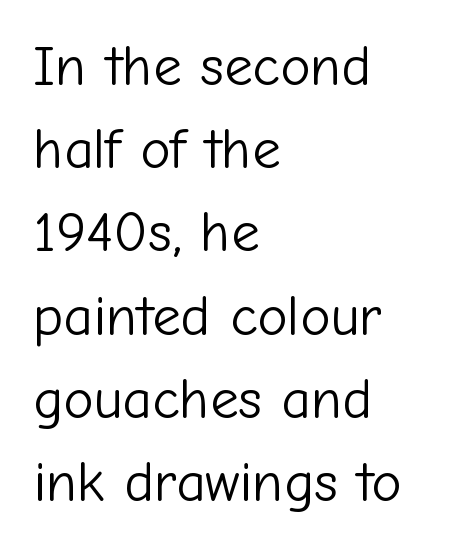
In terms of posture, this sample is upright. Beneath every word, the page is bare. No letter is thick-stroked: the sample isn't bold. Observe the ordinary spacing: letters are neighbours, not strangers. Serifs: no, the terminals of the letterforms are clean. Proportional: the letters do not fall into vertical columns.
